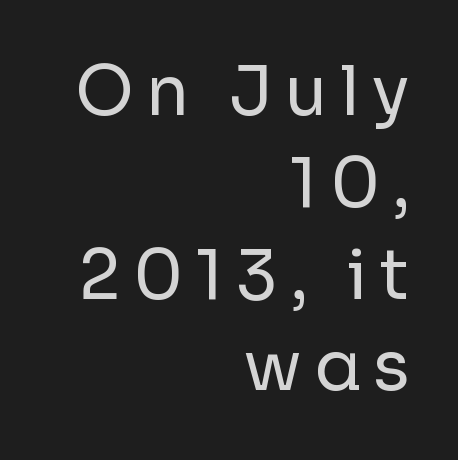
Words float on clear page, feet unadorned. Each letter's strokes conclude bluntly, with no projecting serifs. It's the straight-up-and-down kind of type. Vertical stems look standard width or narrower in stroke.
